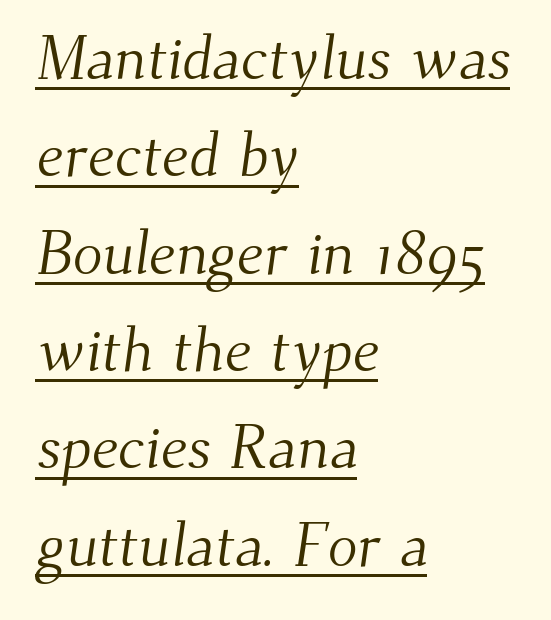
Q: Is the text bold? A: No.
Q: Is the typeface a serif or a sans-serif typeface? A: Serif.
Q: Is the text underlined? A: Yes.
Q: How is the paragraph aligned? A: Left-aligned.
Q: Is the spacing between letters normal or unusually wide? A: Normal.
Q: Is the spacing between lines tight, normal or loose? A: Normal.
Q: Width (condensed, normal, or wide)? A: Normal.
Q: Stroke contrast? A: Medium.
Q: x-height? A: Small.
Q: Monospaced? A: No.
